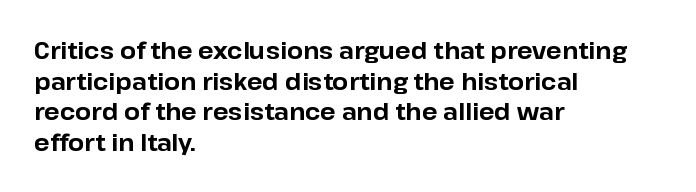
{"italic": "no", "bold": "yes", "underline": "no", "align": "left", "line_spacing": "normal", "line_spacing_ratio": 1.33, "letter_spacing": "normal", "letter_spacing_em": 0.0, "glyph_px": 23}
